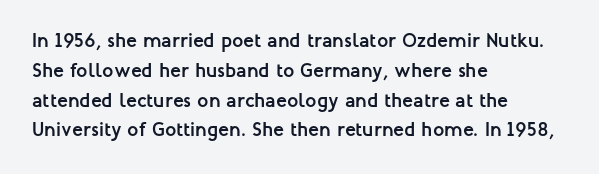
Q: Is the text bold? A: Yes.
Q: Is the text italic (slanted)? A: No, it is upright.
Q: Is the text underlined? A: No.
Q: How is the paragraph aligned? A: Left-aligned.
Q: Is the spacing between letters normal or unusually wide? A: Normal.
Q: Is the spacing between lines tight, normal or loose? A: Normal.
